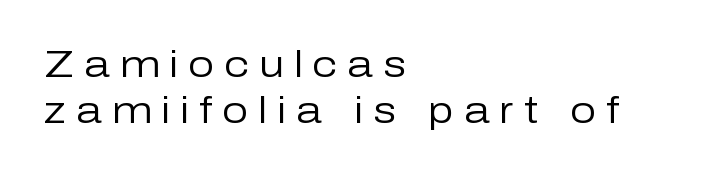
{"serif": "no", "italic": "no", "bold": "no", "weight": "regular", "width": "normal", "stroke_contrast": "low", "x_height": "medium", "monospaced": "no", "underline": "no", "align": "left", "line_spacing_ratio": 1.23, "letter_spacing": "wide", "letter_spacing_em": 0.27, "glyph_px": 37}
